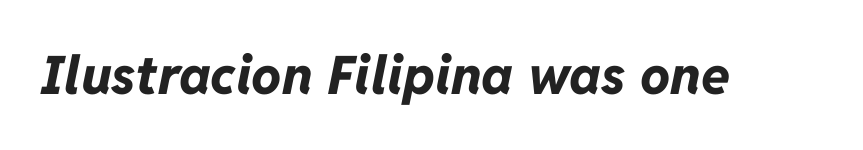
The image shows 53 px bold type, italic (leaning right); set normal letter spacing, not underlined; low stroke contrast and a medium x-height.
